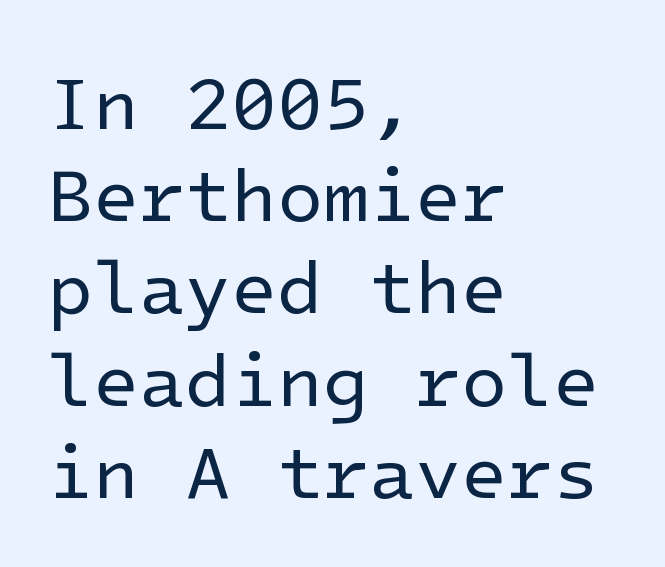
The image shows 75 px regular-weight sans-serif type, upright; set left-aligned, line spacing 1.23x, normal letter spacing, not underlined; low stroke contrast and a medium x-height.
